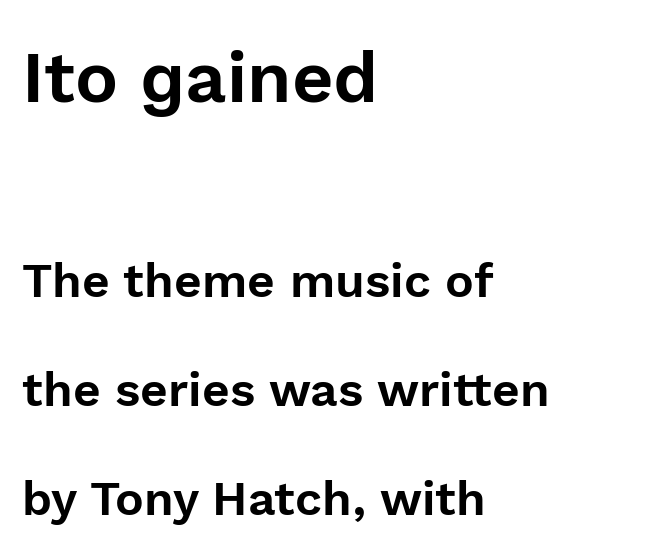
{"serif": "no", "italic": "no", "width": "normal", "x_height": "medium", "monospaced": "no", "underline": "no", "align": "left", "line_spacing": "loose", "line_spacing_ratio": 2.27, "letter_spacing": "normal", "letter_spacing_em": 0.0, "larger_block": "first", "size_ratio": 1.5, "glyph_px": 72}
